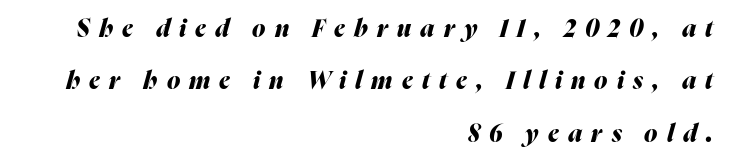
The image shows 24 px bold type, italic (leaning right); set right-aligned, loose line spacing (2.18x), unusually wide letter spacing (+0.38 em), not underlined.
